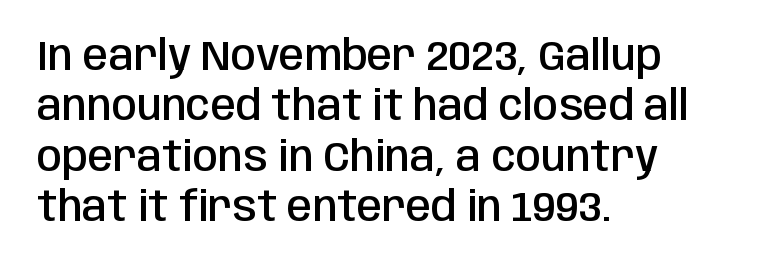
Character widths vary here, with narrow letters taking less room than wide ones. The rendering anchors every line to the left-hand side. The rendering shows plain stroke endings on the letterforms — a sans-serif design. Notice the strokes are somewhat thickened but not fully heavy: this is a semibold. Look at the tracking — it's just the regular setting, nothing added. The font's upright variant was chosen for this text.
